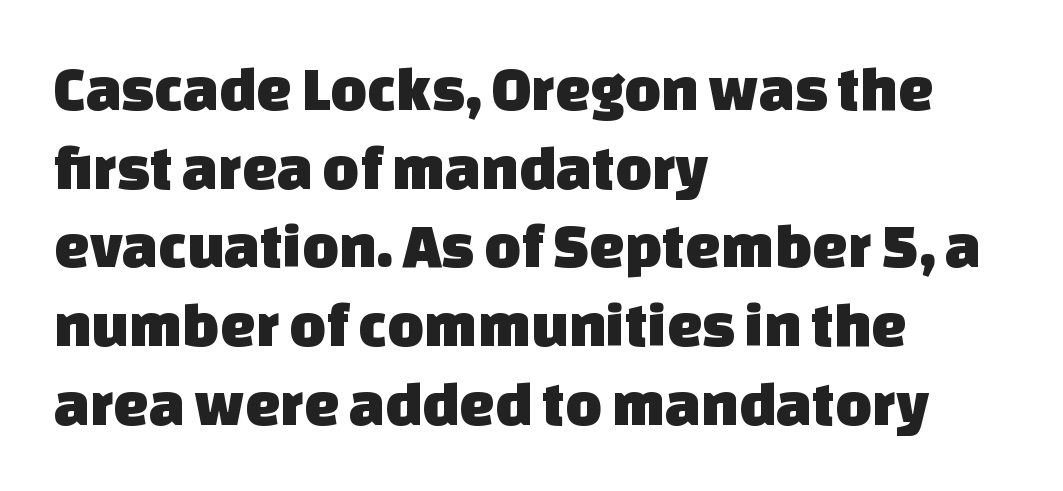
{"serif": "no", "width": "normal", "stroke_contrast": "low", "x_height": "large", "monospaced": "no", "underline": "no", "align": "left", "line_spacing": "normal", "line_spacing_ratio": 1.25, "letter_spacing": "normal", "letter_spacing_em": 0.0, "glyph_px": 63}
